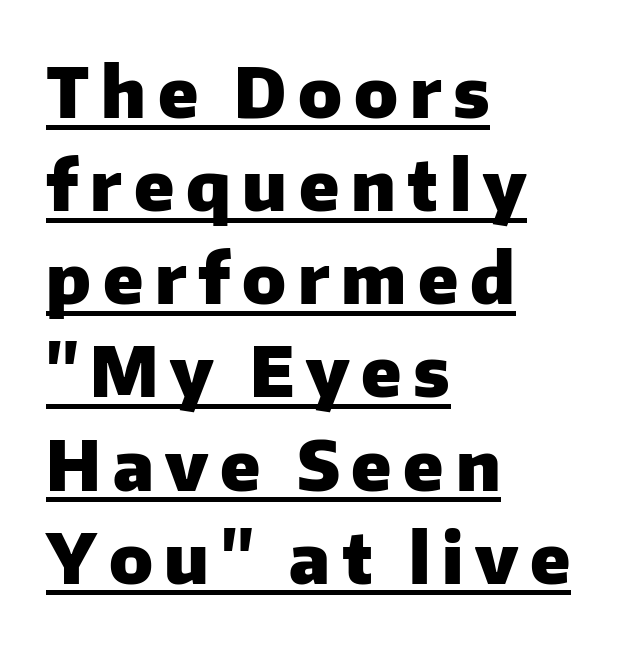
{"serif": "no", "italic": "no", "bold": "yes", "weight": "heavy", "width": "normal", "stroke_contrast": "low", "x_height": "medium", "monospaced": "no", "underline": "yes", "align": "left", "line_spacing": "normal", "line_spacing_ratio": 1.35, "glyph_px": 69}
